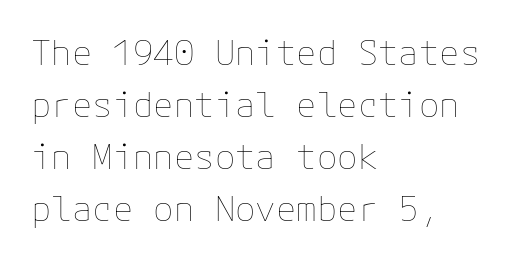
Q: Is the text bold? A: No.
Q: Is the text italic (slanted)? A: No, it is upright.
Q: Is the text underlined? A: No.
Q: How is the paragraph aligned? A: Left-aligned.
Q: Is the spacing between letters normal or unusually wide? A: Normal.
Q: Is the spacing between lines tight, normal or loose? A: Normal.
Q: Width (condensed, normal, or wide)? A: Normal.
Q: Stroke contrast? A: Low.
Q: x-height? A: Medium.
